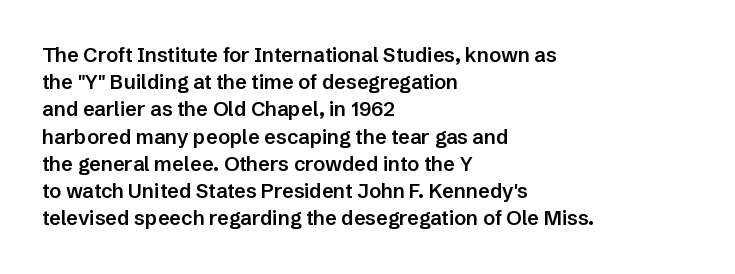
The image shows 20 px text type, upright; set left-aligned, normal line spacing (1.36x), normal letter spacing, not underlined.
